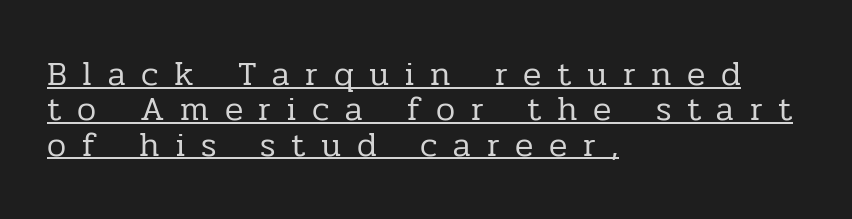
{"serif": "yes", "italic": "no", "bold": "no", "weight": "regular", "width": "normal", "stroke_contrast": "low", "x_height": "medium", "monospaced": "no", "underline": "yes", "align": "left", "line_spacing": "tight", "line_spacing_ratio": 1.04, "letter_spacing": "wide", "letter_spacing_em": 0.46, "glyph_px": 34}
